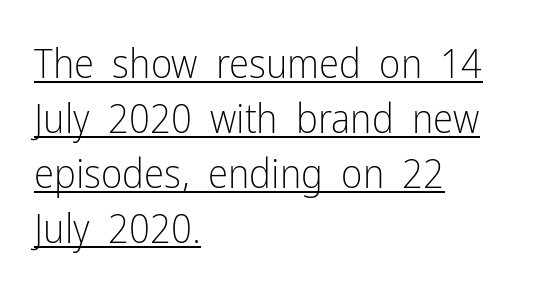
The passage shown is not bold in any degree. Each letter's strokes conclude bluntly, with no projecting serifs. The lines sit at an ordinary, default distance from one another. Posture: vertical. Inter-character spacing is left at the font's built-in metrics.
